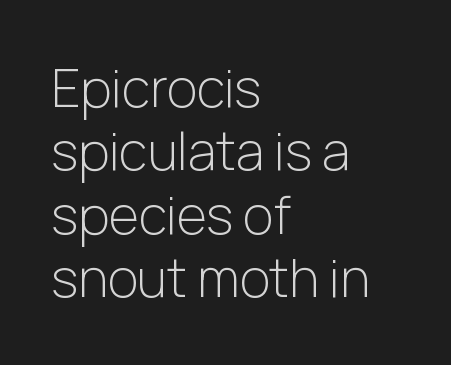
Q: Is the text bold? A: No.
Q: Is the text italic (slanted)? A: No, it is upright.
Q: Is the typeface a serif or a sans-serif typeface? A: Sans-serif.
Q: Is the text underlined? A: No.
Q: How is the paragraph aligned? A: Left-aligned.
Q: Is the spacing between letters normal or unusually wide? A: Normal.
Q: Width (condensed, normal, or wide)? A: Normal.
Q: Stroke contrast? A: Low.
Q: x-height? A: Medium.
Q: Monospaced? A: No.
